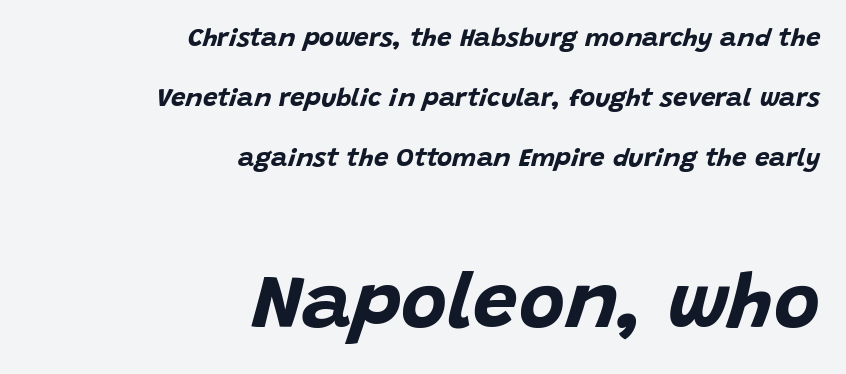
{"italic": "yes", "lean": "right", "slant_degrees": 15, "bold": "yes", "weight": "bold", "width": "normal", "stroke_contrast": "low", "x_height": "large", "monospaced": "no", "underline": "no", "align": "right", "line_spacing": "loose", "line_spacing_ratio": 2.3, "letter_spacing": "normal", "letter_spacing_em": 0.0, "larger_block": "second", "size_ratio": 3.04, "glyph_px": 79}
